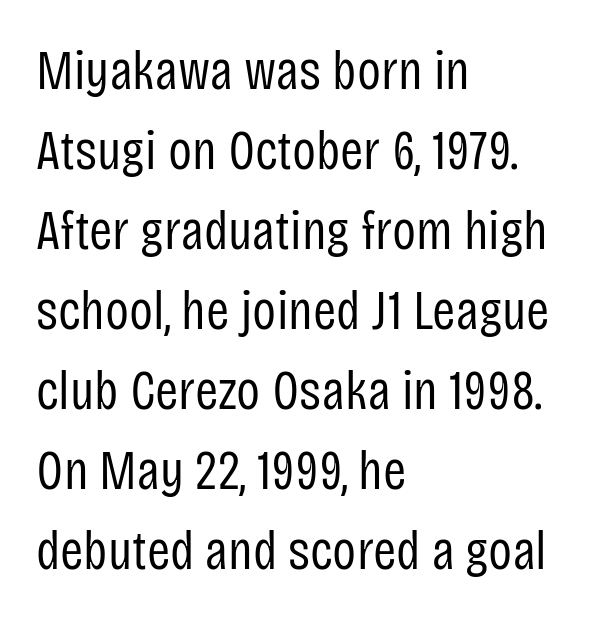
Varying glyph widths throughout — classic text-font behaviour. It's the straight-up-and-down kind of type. Horizontally, the lines are justified to the leading edge only. Bare-footed words on every line.
